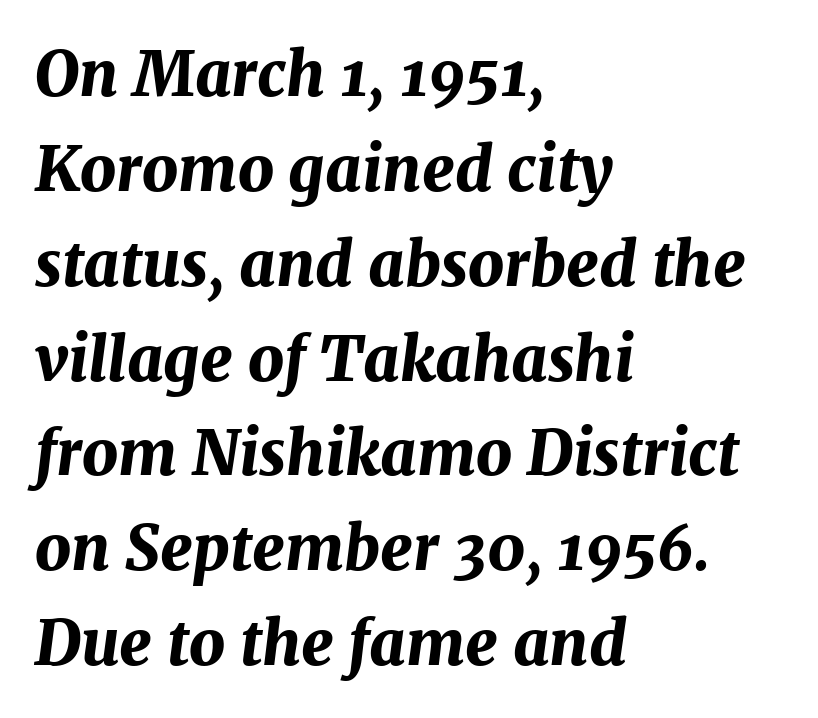
The image shows 62 px bold type, italic (leaning right); set left-aligned, normal line spacing (1.53x), normal letter spacing, not underlined; medium stroke contrast and a medium x-height.
